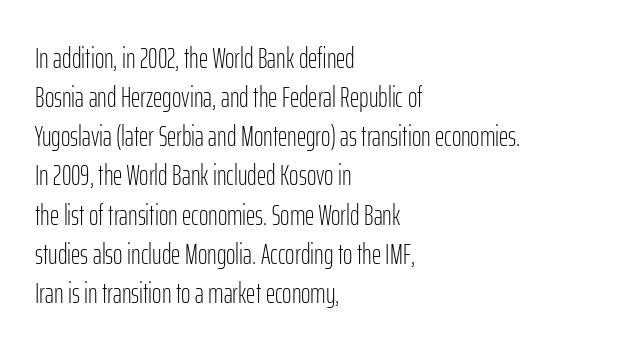
Q: Is the text bold? A: No.
Q: Is the text italic (slanted)? A: No, it is upright.
Q: Is the typeface a serif or a sans-serif typeface? A: Sans-serif.
Q: Is the text underlined? A: No.
Q: How is the paragraph aligned? A: Left-aligned.
Q: Is the spacing between letters normal or unusually wide? A: Normal.
Q: Is the spacing between lines tight, normal or loose? A: Normal.
Q: Width (condensed, normal, or wide)? A: Condensed.
Q: Stroke contrast? A: Low.
Q: x-height? A: Medium.
Q: Monospaced? A: No.
